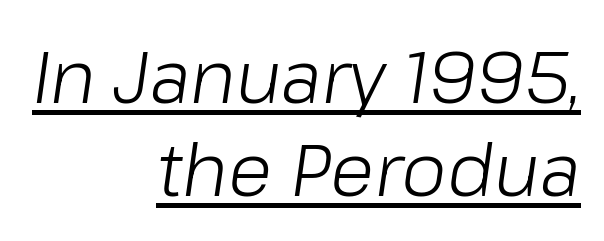
Q: Is the text bold? A: No.
Q: Is the text italic (slanted)? A: Yes, it leans right by about 8 degrees.
Q: Is the text underlined? A: Yes.
Q: How is the paragraph aligned? A: Right-aligned.
Q: Is the spacing between letters normal or unusually wide? A: Normal.
Q: Is the spacing between lines tight, normal or loose? A: Normal.
Q: Width (condensed, normal, or wide)? A: Normal.
Q: Stroke contrast? A: Low.
Q: x-height? A: Medium.
Q: Monospaced? A: No.
